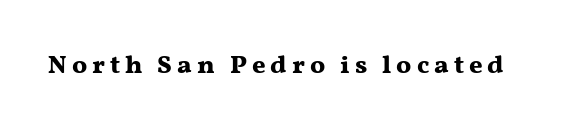
Heavy, bold letterforms. Tall strokes in this sample are plumb rather than angled. The strip under each line holds only bare page.
